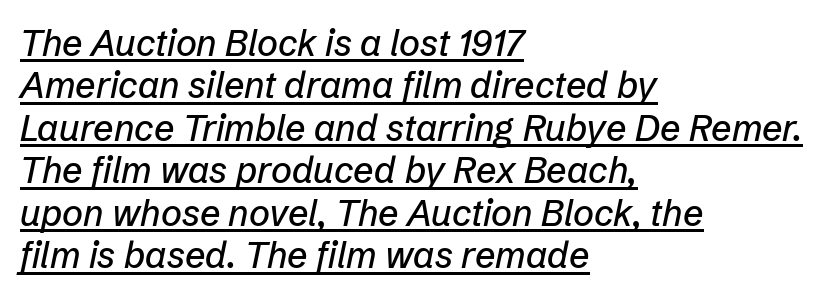
{"italic": "yes", "lean": "right", "slant_degrees": 12, "width": "normal", "stroke_contrast": "low", "x_height": "medium", "monospaced": "no", "underline": "yes", "align": "left", "line_spacing_ratio": 1.18, "letter_spacing": "normal", "letter_spacing_em": 0.0, "glyph_px": 36}
